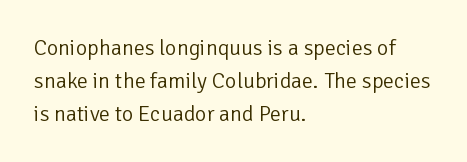
{"italic": "no", "bold": "no", "underline": "no", "align": "left", "line_spacing": "normal", "line_spacing_ratio": 1.5, "letter_spacing": "normal", "letter_spacing_em": 0.0, "glyph_px": 22}
